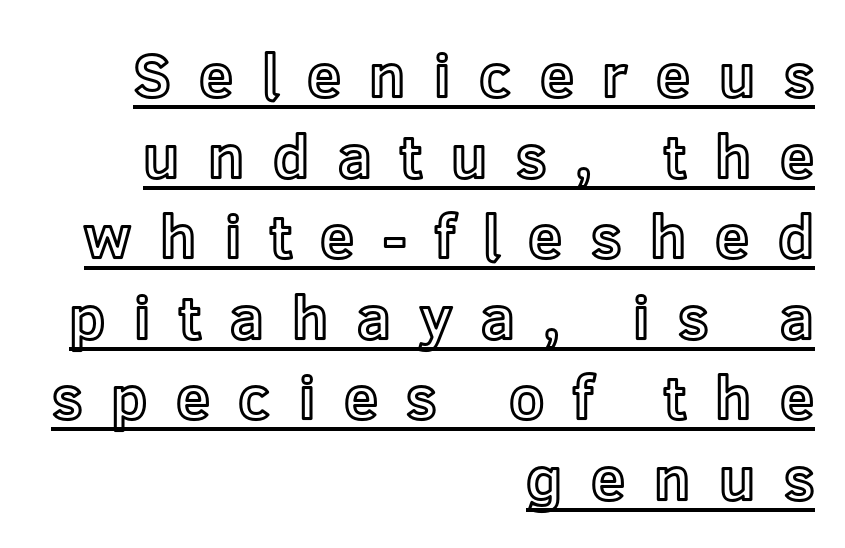
The image shows 61 px text type, upright; set right-aligned, normal line spacing (1.32x), unusually wide letter spacing (+0.47 em), underlined; a medium x-height.
